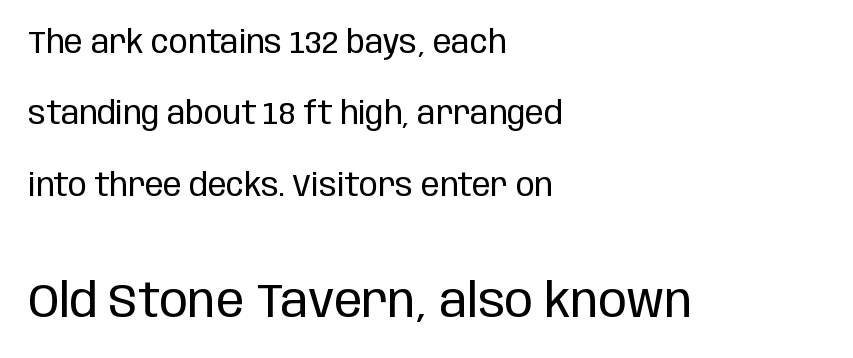
Q: Is the text bold? A: No.
Q: Is the text italic (slanted)? A: No, it is upright.
Q: Is the typeface a serif or a sans-serif typeface? A: Sans-serif.
Q: Is the text underlined? A: No.
Q: How is the paragraph aligned? A: Left-aligned.
Q: Is the spacing between letters normal or unusually wide? A: Normal.
Q: Is the spacing between lines tight, normal or loose? A: Loose.
Q: Which block of text is set in a larger size, the first (top) or the second (bottom)? A: The second (bottom) one.
Q: Width (condensed, normal, or wide)? A: Condensed.
Q: Stroke contrast? A: Low.
Q: x-height? A: Large.
Q: Monospaced? A: No.
